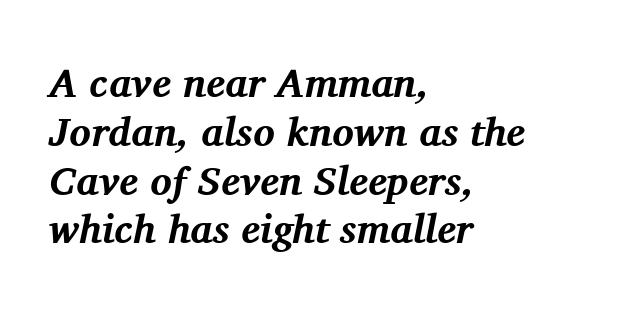
The image shows 40 px bold serif type, italic (leaning right); set left-aligned, line spacing 1.22x, normal letter spacing, not underlined; medium stroke contrast and a medium x-height.
